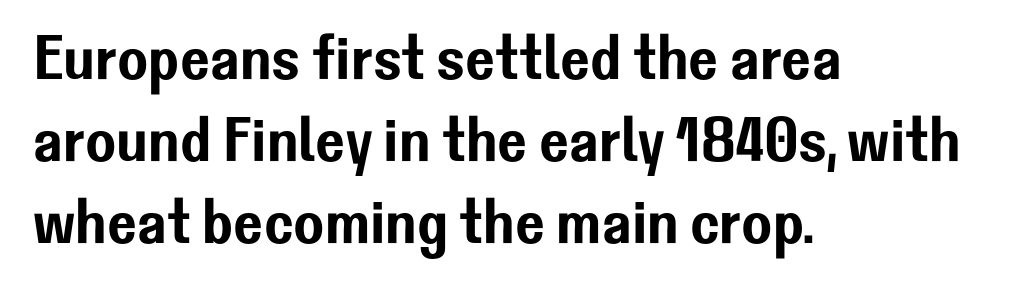
Is this a fixed-width face? No — the glyphs have proportional, varying widths. Vertical spacing — default. A roman cut, with each character standing at attention. The letterforms sit shoulder to shoulder at normal distance. Type without underlining. The letters carry no serifs — their stems end cleanly without finishing strokes.
